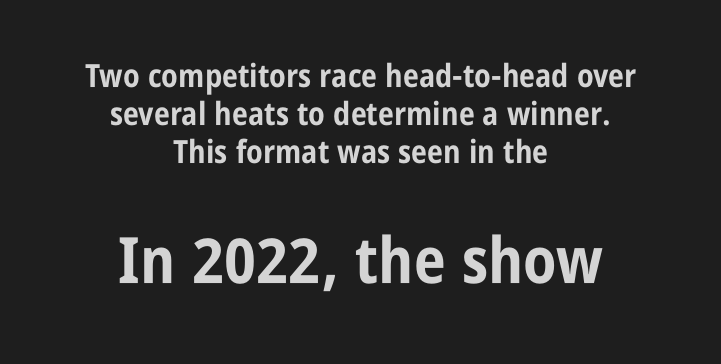
{"serif": "no", "italic": "no", "bold": "yes", "weight": "bold", "width": "condensed", "stroke_contrast": "low", "x_height": "large", "monospaced": "no", "underline": "no", "align": "center", "line_spacing_ratio": 1.19, "letter_spacing": "normal", "letter_spacing_em": 0.0, "larger_block": "second", "size_ratio": 2.0, "glyph_px": 64}
